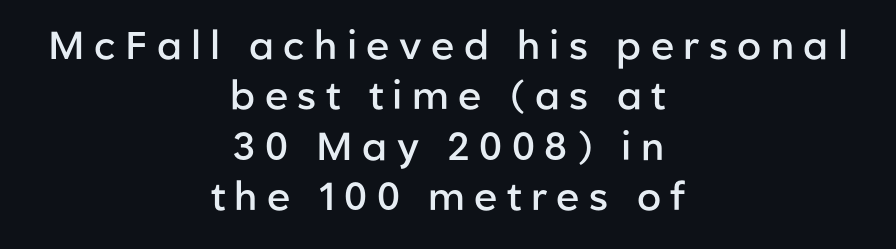
Type without underlining. Weight check: semibold — heavier than regular, not quite bold. The whitespace from short lines is split evenly between both sides. Character widths vary here, with narrow letters taking less room than wide ones. The lettering holds an erect, upright posture throughout. The letters carry no serifs — their stems end cleanly without finishing strokes.
